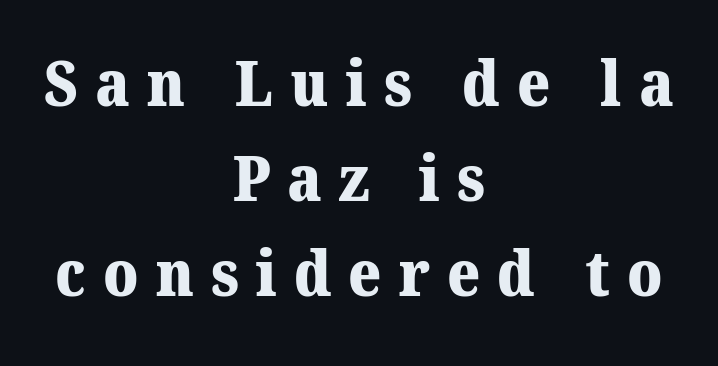
{"serif": "yes", "bold": "yes", "weight": "heavy", "width": "normal", "stroke_contrast": "medium", "x_height": "medium", "monospaced": "no", "underline": "no", "align": "center", "line_spacing": "normal", "line_spacing_ratio": 1.51, "letter_spacing": "wide", "letter_spacing_em": 0.27, "glyph_px": 63}
